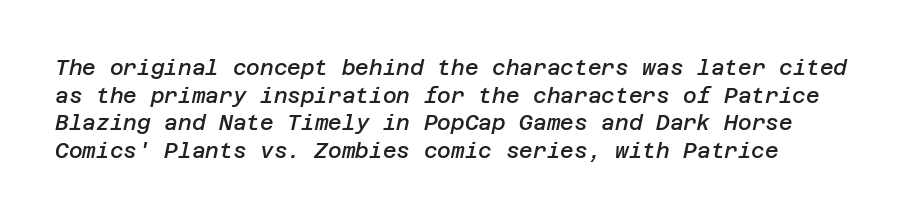
{"italic": "yes", "lean": "right", "slant_degrees": 12, "bold": "semi", "underline": "no", "align": "left", "line_spacing": "normal", "line_spacing_ratio": 1.31, "letter_spacing": "normal", "letter_spacing_em": 0.0, "glyph_px": 21}
